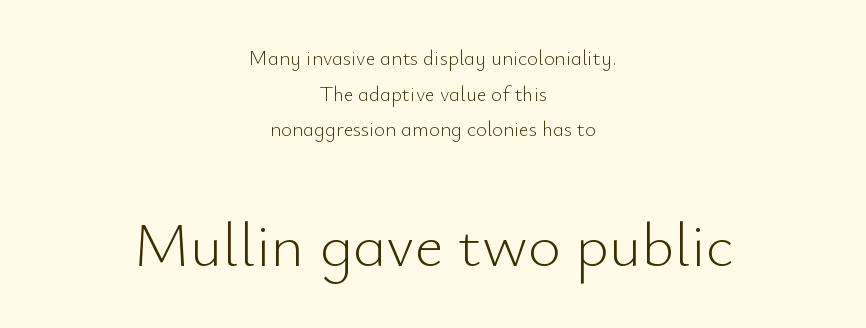
{"serif": "no", "italic": "no", "bold": "no", "weight": "light", "width": "normal", "stroke_contrast": "low", "x_height": "small", "monospaced": "no", "underline": "no", "align": "center", "line_spacing": "normal", "line_spacing_ratio": 1.7, "letter_spacing": "normal", "letter_spacing_em": 0.0, "larger_block": "second", "size_ratio": 3.0, "glyph_px": 63}
